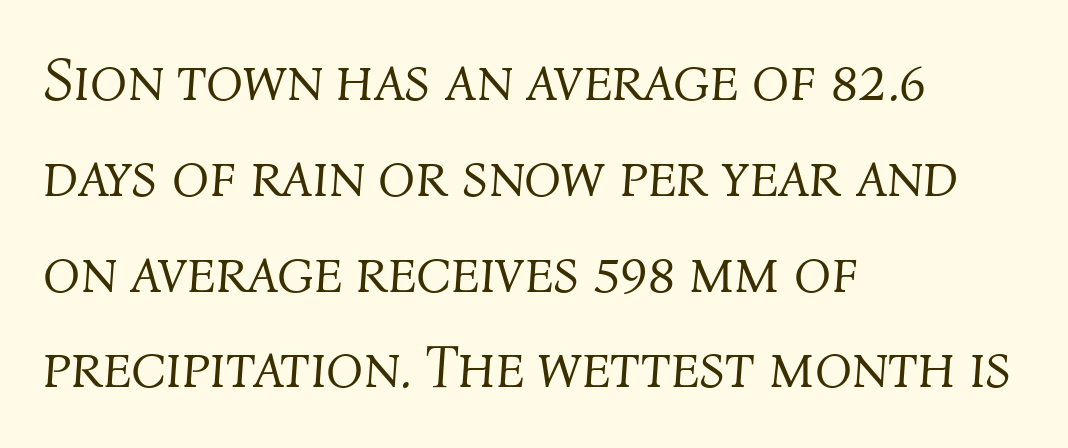
Q: Is the text bold? A: No.
Q: Is the text italic (slanted)? A: Yes, it leans right by about 4 degrees.
Q: Is the text underlined? A: No.
Q: How is the paragraph aligned? A: Left-aligned.
Q: Is the spacing between letters normal or unusually wide? A: Normal.
Q: Is the spacing between lines tight, normal or loose? A: Normal.
Q: Width (condensed, normal, or wide)? A: Normal.
Q: Stroke contrast? A: Medium.
Q: x-height? A: Medium.
Q: Monospaced? A: No.
